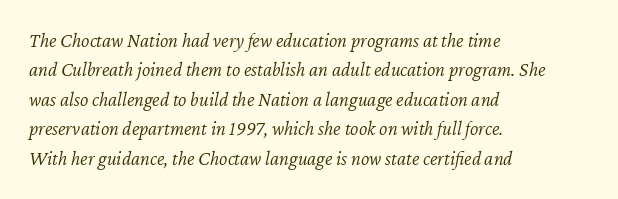
Q: Is the text bold? A: No.
Q: Is the text italic (slanted)? A: Yes, it leans right by about 12 degrees.
Q: Is the text underlined? A: No.
Q: How is the paragraph aligned? A: Left-aligned.
Q: Is the spacing between letters normal or unusually wide? A: Normal.
Q: Is the spacing between lines tight, normal or loose? A: Normal.
